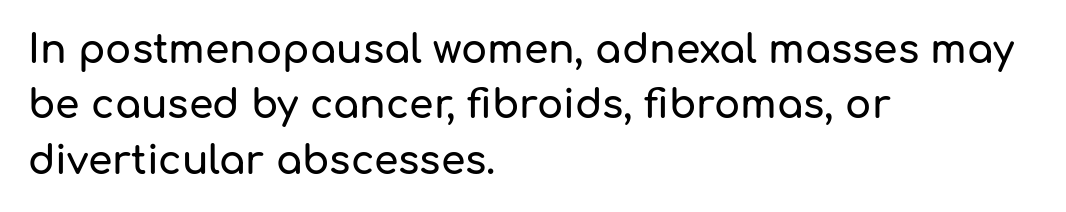
Is this a sans? Yes — the strokes have no serifs. Beneath every word, the page is bare. You can tell it's not italic because the verticals are truly vertical. Alignment: flush left.
